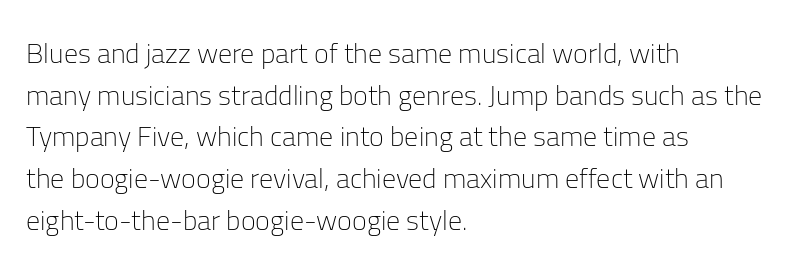
Q: Is the text bold? A: No.
Q: Is the text italic (slanted)? A: No, it is upright.
Q: Is the typeface a serif or a sans-serif typeface? A: Sans-serif.
Q: Is the text underlined? A: No.
Q: How is the paragraph aligned? A: Left-aligned.
Q: Is the spacing between letters normal or unusually wide? A: Normal.
Q: Is the spacing between lines tight, normal or loose? A: Normal.
Q: Width (condensed, normal, or wide)? A: Normal.
Q: Stroke contrast? A: Low.
Q: x-height? A: Medium.
Q: Monospaced? A: No.
